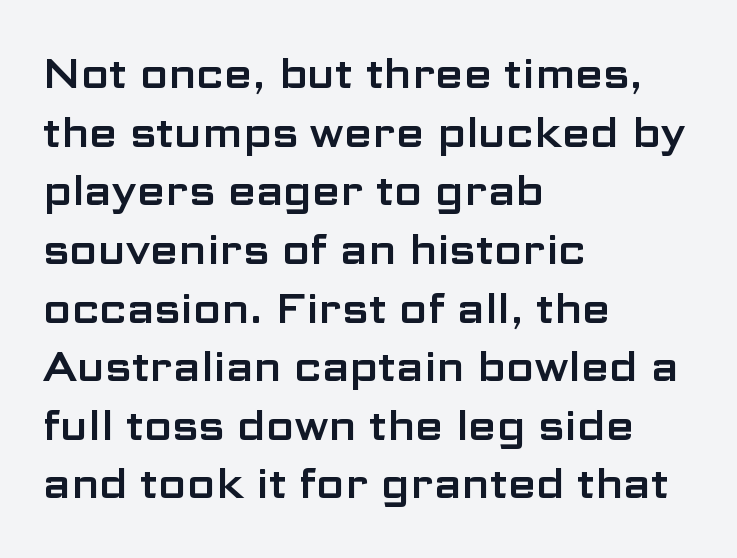
{"serif": "no", "italic": "no", "width": "wide", "stroke_contrast": "low", "x_height": "medium", "monospaced": "no", "underline": "no", "align": "left", "line_spacing": "normal", "line_spacing_ratio": 1.43, "letter_spacing": "normal", "letter_spacing_em": 0.0, "glyph_px": 41}
